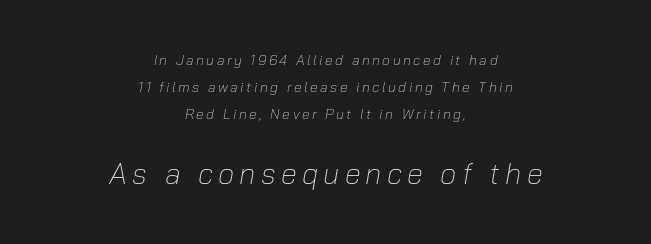
Q: Is the text bold? A: No.
Q: Is the text italic (slanted)? A: Yes, it leans right by about 10 degrees.
Q: Is the text underlined? A: No.
Q: How is the paragraph aligned? A: Centered.
Q: Is the spacing between lines tight, normal or loose? A: Loose.
Q: Which block of text is set in a larger size, the first (top) or the second (bottom)? A: The second (bottom) one.
Q: Width (condensed, normal, or wide)? A: Normal.
Q: Stroke contrast? A: Low.
Q: x-height? A: Medium.
Q: Monospaced? A: No.
